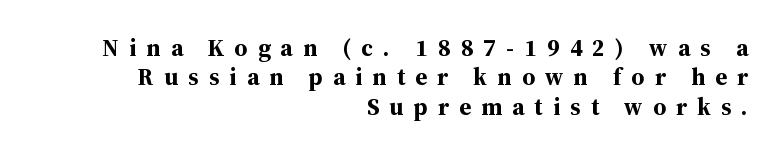
Compared with a flush-left layout, this one pins lines to the opposite, right side. There is plenty of visible air inserted between adjacent glyphs. The axis of the letterforms is exactly vertical. Rule under the text: the space is simply empty. In terms of weight, the rendering is a true, heavy bold.
